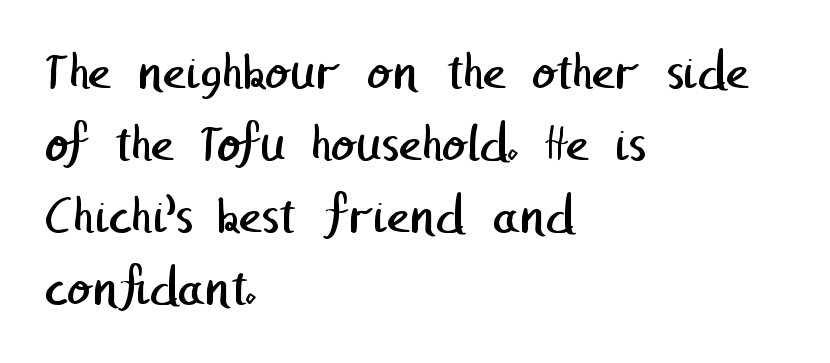
The image shows 55 px regular-weight sans-serif type; set left-aligned, normal line spacing (1.31x), normal letter spacing, not underlined; low stroke contrast and a medium x-height.
